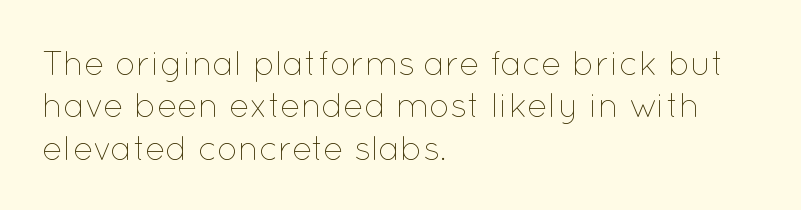
{"italic": "no", "bold": "no", "weight": "thin", "width": "normal", "stroke_contrast": "low", "x_height": "medium", "monospaced": "no", "underline": "no", "align": "left", "line_spacing": "normal", "line_spacing_ratio": 1.25, "letter_spacing": "normal", "letter_spacing_em": 0.0, "glyph_px": 34}
